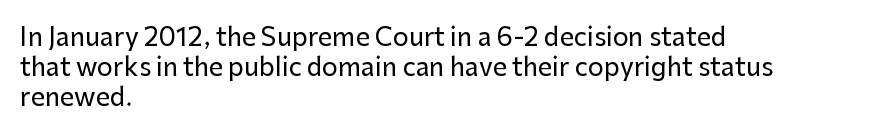
Q: Is the text italic (slanted)? A: No, it is upright.
Q: Is the text underlined? A: No.
Q: How is the paragraph aligned? A: Left-aligned.
Q: Is the spacing between letters normal or unusually wide? A: Normal.
